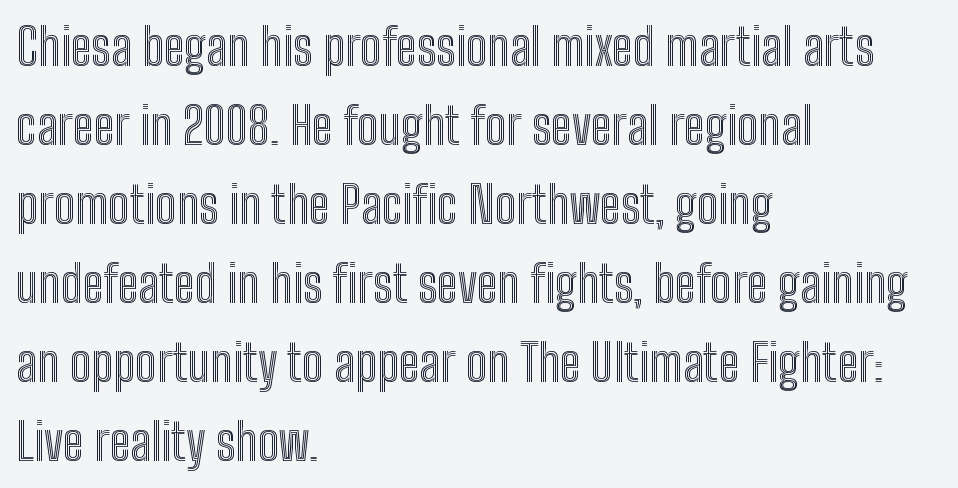
{"italic": "no", "width": "condensed", "x_height": "medium", "monospaced": "no", "underline": "no", "align": "left", "line_spacing": "normal", "line_spacing_ratio": 1.58, "letter_spacing": "normal", "letter_spacing_em": 0.0, "glyph_px": 50}
